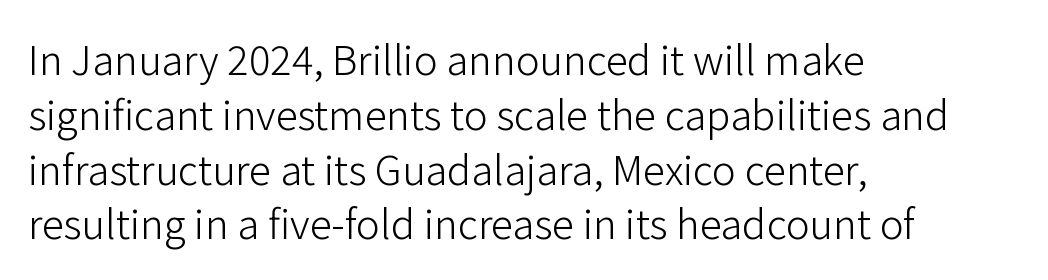
Q: Is the text bold? A: No.
Q: Is the text italic (slanted)? A: No, it is upright.
Q: Is the typeface a serif or a sans-serif typeface? A: Sans-serif.
Q: Is the text underlined? A: No.
Q: How is the paragraph aligned? A: Left-aligned.
Q: Is the spacing between letters normal or unusually wide? A: Normal.
Q: Is the spacing between lines tight, normal or loose? A: Normal.
Q: Width (condensed, normal, or wide)? A: Normal.
Q: Stroke contrast? A: Low.
Q: x-height? A: Medium.
Q: Monospaced? A: No.
